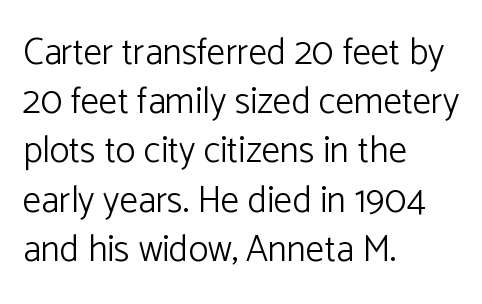
The image shows 37 px light sans-serif type, upright; set left-aligned, normal line spacing (1.33x), normal letter spacing, not underlined; low stroke contrast and a medium x-height.
